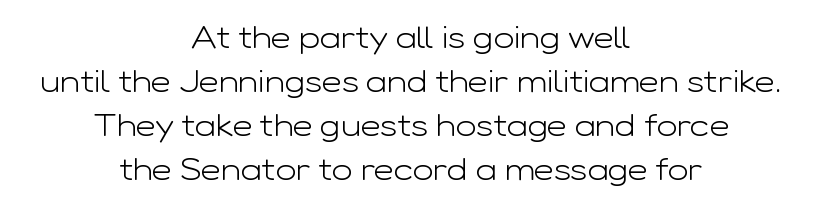
Each letter's strokes conclude bluntly, with no projecting serifs. Nobody touched the tracking dial on this one. Reading down the block, each line starts at a different indent, mirrored at its end. This sample uses an upright cut, with every glyph sitting square on the baseline.
